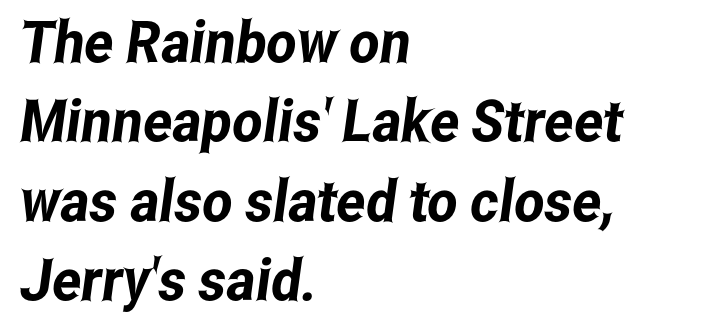
Horizontal bands of white between lines are of average thickness. Check where the strokes stop: nothing finishes them off — pure sans. Has an underline been added? It has not. You could not count columns in this text — the font is proportionally spaced. The letterforms sit shoulder to shoulder at normal distance. Alignment: flush left.
